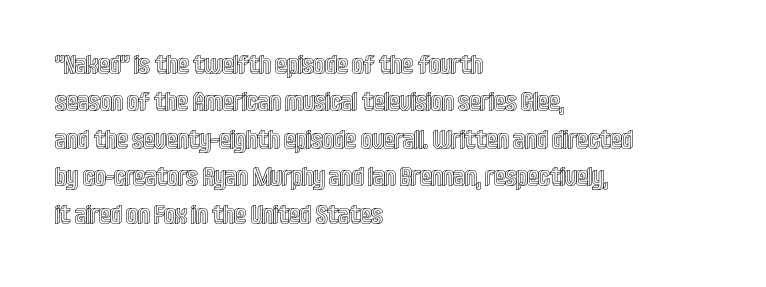
A typesetter would call this zero additional tracking. The string is rendered with underlining switched off. Reading down the block, your eye returns to a fixed left position each line. The lines sit at an ordinary, default distance from one another.
